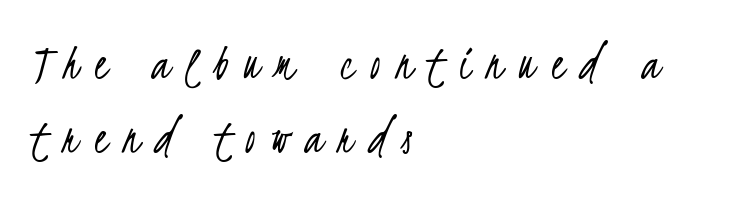
These lines stack with their left ends in a neat column. Glance below the letters and you will spot only blank space. You could not count columns in this text — the font is proportionally spaced. The letterforms stand isolated, each surrounded by extra space. The lines sit at an ordinary, default distance from one another. Typographically, this falls in the sans-serif category.
